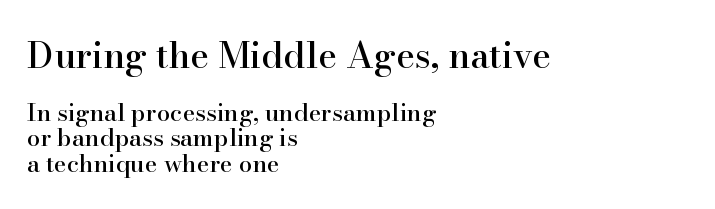
The image shows 36 px serif type, upright; set left-aligned, tight line spacing (1.06x), normal letter spacing, not underlined; the first (top) block is 1.5x larger; high stroke contrast and a small x-height.
